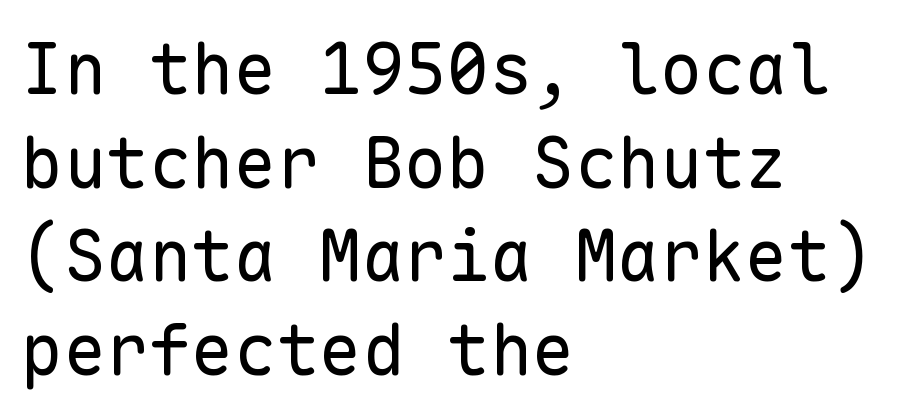
The image shows 71 px regular-weight sans-serif type, upright, monospaced; set left-aligned, normal line spacing (1.32x), normal letter spacing, not underlined; low stroke contrast and a medium x-height.
